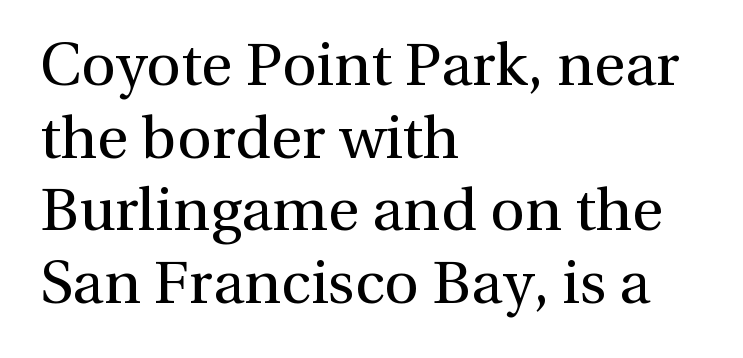
{"serif": "yes", "italic": "no", "bold": "no", "weight": "regular", "width": "normal", "x_height": "medium", "monospaced": "no", "underline": "no", "align": "left", "line_spacing_ratio": 1.21, "letter_spacing": "normal", "letter_spacing_em": 0.0, "glyph_px": 60}
